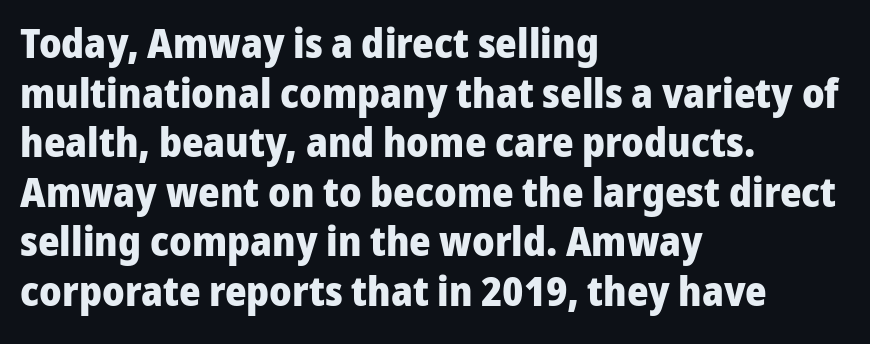
The image shows 41 px heavy sans-serif type, upright; set left-aligned, line spacing 1.21x, normal letter spacing, not underlined; low stroke contrast and a medium x-height.
